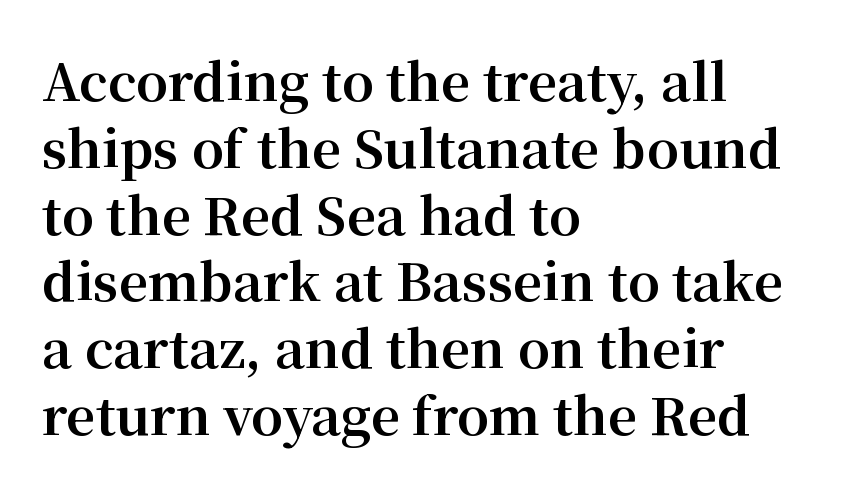
{"serif": "yes", "italic": "no", "bold": "yes", "weight": "bold", "width": "normal", "stroke_contrast": "medium", "x_height": "medium", "monospaced": "no", "underline": "no", "align": "left", "line_spacing": "normal", "line_spacing_ratio": 1.31, "letter_spacing": "normal", "letter_spacing_em": 0.0, "glyph_px": 51}
